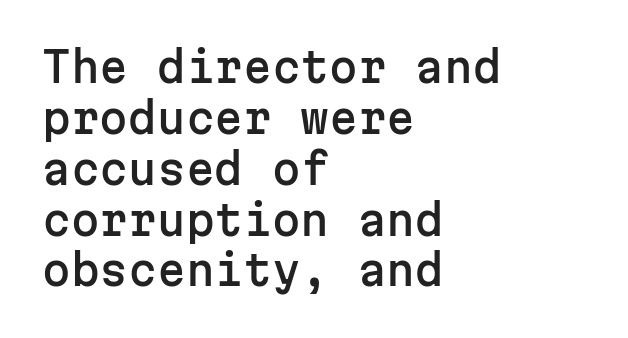
Q: Is the text italic (slanted)? A: No, it is upright.
Q: Is the typeface a serif or a sans-serif typeface? A: Sans-serif.
Q: Is the text underlined? A: No.
Q: How is the paragraph aligned? A: Left-aligned.
Q: Is the spacing between letters normal or unusually wide? A: Normal.
Q: Width (condensed, normal, or wide)? A: Normal.
Q: Stroke contrast? A: Low.
Q: x-height? A: Medium.
Q: Monospaced? A: Yes.
